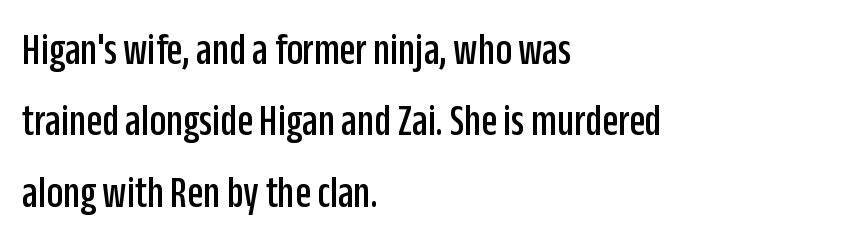
{"serif": "no", "italic": "no", "width": "condensed", "stroke_contrast": "low", "x_height": "large", "monospaced": "no", "underline": "no", "align": "left", "line_spacing": "normal", "line_spacing_ratio": 1.55, "letter_spacing": "normal", "letter_spacing_em": 0.0, "glyph_px": 46}
